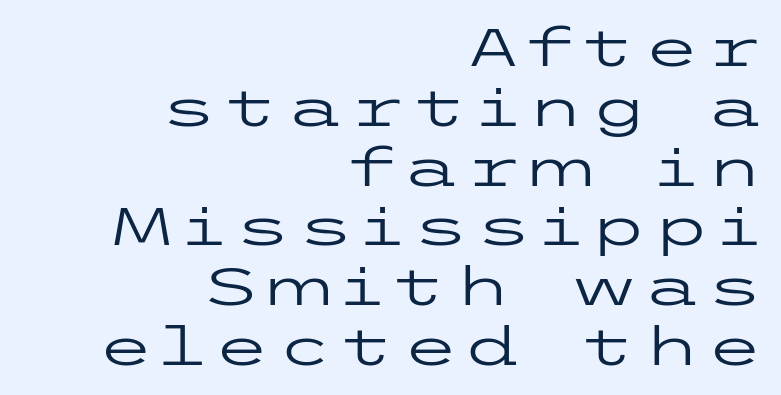
Q: Is the text bold? A: No.
Q: Is the text italic (slanted)? A: No, it is upright.
Q: Is the typeface a serif or a sans-serif typeface? A: Sans-serif.
Q: Is the text underlined? A: No.
Q: How is the paragraph aligned? A: Right-aligned.
Q: Is the spacing between lines tight, normal or loose? A: Tight.
Q: Width (condensed, normal, or wide)? A: Wide.
Q: Stroke contrast? A: Low.
Q: x-height? A: Medium.
